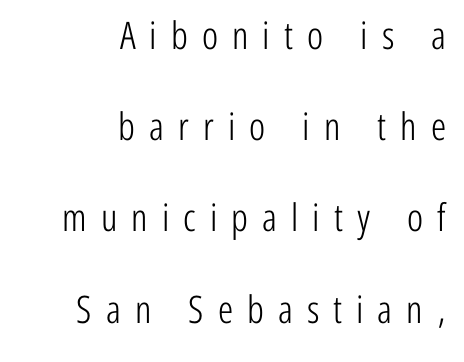
Look at the bottom of the vertical strokes: they stop flat, with no serifs. The lines in this sample share a right terminus and differ only in where they begin. The passage shown is not underscored anywhere. Do the letters lean? They stand straight. Between one letter and the next there's a generous, obvious gap. The strokes carry an ordinary text weight at most.
